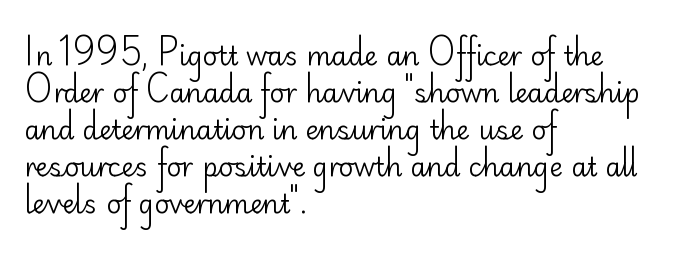
Q: Is the text bold? A: No.
Q: Is the text italic (slanted)? A: No, it is upright.
Q: Is the text underlined? A: No.
Q: How is the paragraph aligned? A: Left-aligned.
Q: Is the spacing between letters normal or unusually wide? A: Normal.
Q: Is the spacing between lines tight, normal or loose? A: Normal.
